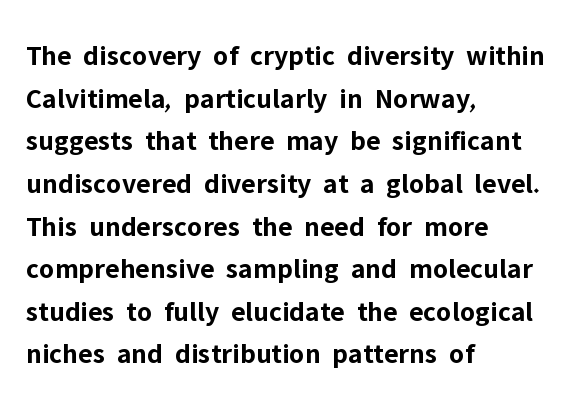
Q: Is the text bold? A: Yes.
Q: Is the text italic (slanted)? A: No, it is upright.
Q: Is the typeface a serif or a sans-serif typeface? A: Sans-serif.
Q: Is the text underlined? A: No.
Q: How is the paragraph aligned? A: Left-aligned.
Q: Is the spacing between letters normal or unusually wide? A: Normal.
Q: Is the spacing between lines tight, normal or loose? A: Normal.
Q: Width (condensed, normal, or wide)? A: Normal.
Q: Stroke contrast? A: Low.
Q: x-height? A: Medium.
Q: Monospaced? A: No.
